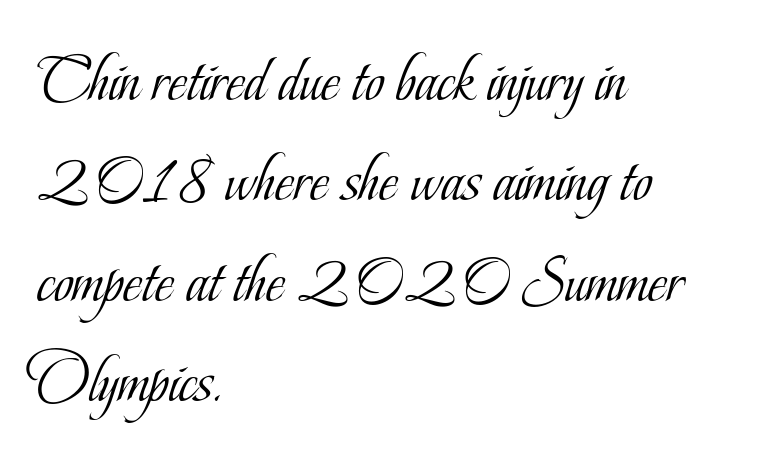
The image shows 66 px light, condensed serif type; set left-aligned, normal line spacing (1.52x), normal letter spacing, not underlined; low stroke contrast and a small x-height.
